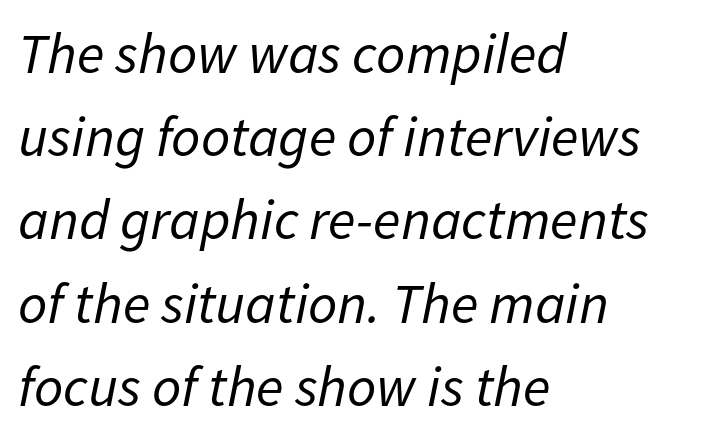
No chunkiness to these letters — they're not bold. One glance says typical: line gaps are just what's usual. Nothing unusual about the tracking: characters are spaced as the font intends. If you drew a line through each stem, it would be angled.
